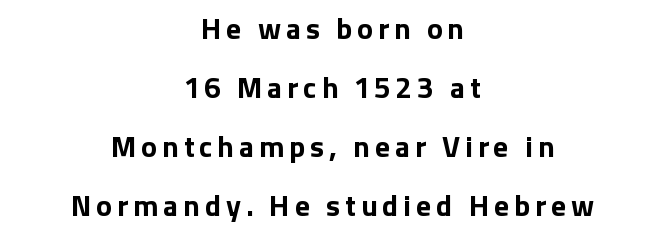
{"serif": "no", "italic": "no", "bold": "yes", "weight": "bold", "width": "normal", "stroke_contrast": "low", "x_height": "medium", "monospaced": "no", "underline": "no", "align": "center", "line_spacing": "loose", "line_spacing_ratio": 1.97, "glyph_px": 30}
